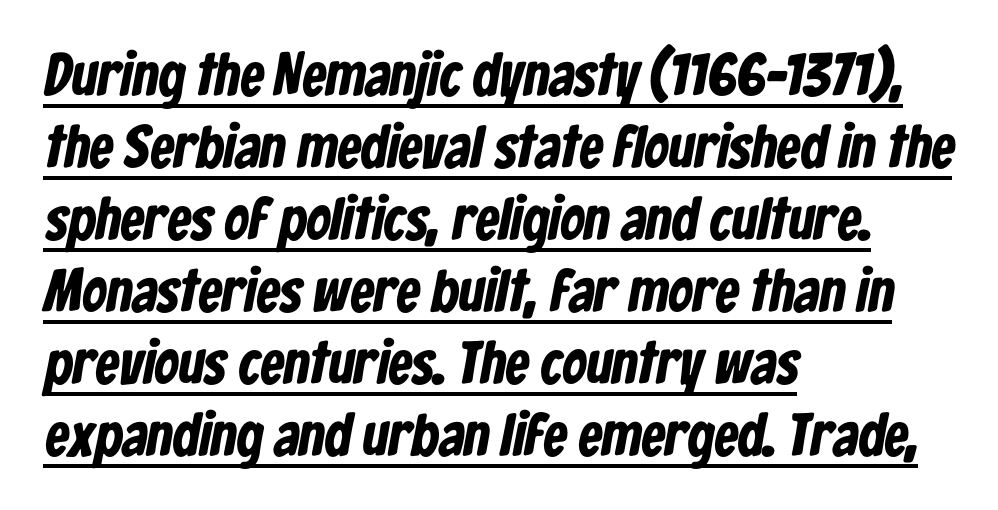
Q: Is the text bold? A: Yes.
Q: Is the typeface a serif or a sans-serif typeface? A: Sans-serif.
Q: Is the text underlined? A: Yes.
Q: How is the paragraph aligned? A: Left-aligned.
Q: Is the spacing between letters normal or unusually wide? A: Normal.
Q: Width (condensed, normal, or wide)? A: Condensed.
Q: Stroke contrast? A: Low.
Q: x-height? A: Medium.
Q: Monospaced? A: No.
